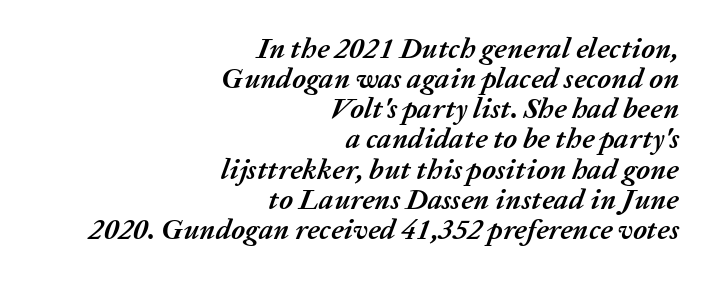
The typesetting leans heavy: a genuine bold. How are the letters spaced? Ordinarily, with no added tracking. Vertically, the passage feels compressed, each row crowding the next. Is the type slanted? Yes — the strokes lean at a clear angle. A typesetter would call this proportional, since set widths differ per character. Does the copy run flush right? Yes — the right margin is perfectly even.
